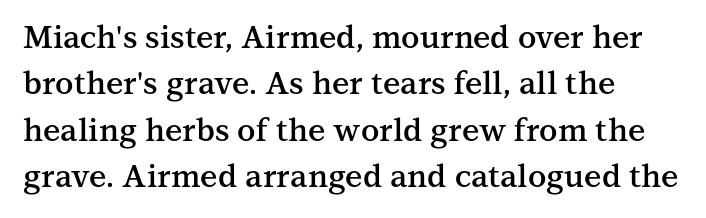
The image shows 31 px semibold serif type, upright; set left-aligned, normal line spacing (1.5x), normal letter spacing, not underlined; medium stroke contrast and a medium x-height.
